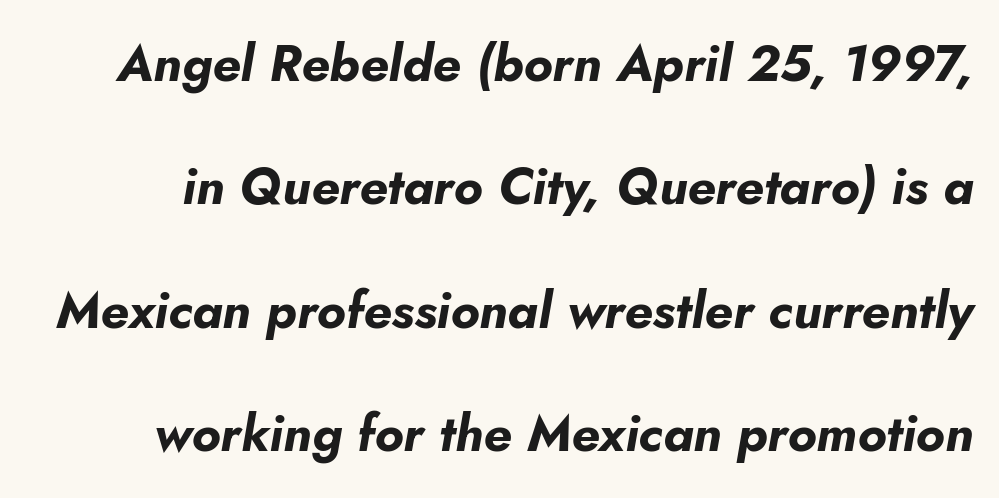
{"italic": "yes", "lean": "right", "slant_degrees": 5, "bold": "yes", "weight": "bold", "width": "normal", "stroke_contrast": "low", "x_height": "small", "monospaced": "no", "underline": "no", "line_spacing": "loose", "line_spacing_ratio": 2.42, "letter_spacing": "normal", "letter_spacing_em": 0.0, "glyph_px": 51}
